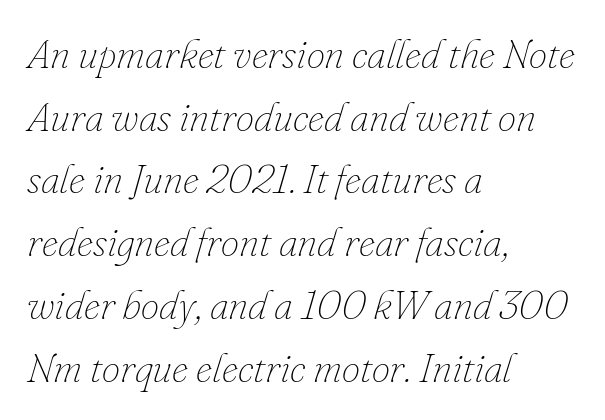
Q: Is the text bold? A: No.
Q: Is the text italic (slanted)? A: Yes, it leans right by about 16 degrees.
Q: Is the text underlined? A: No.
Q: How is the paragraph aligned? A: Left-aligned.
Q: Is the spacing between letters normal or unusually wide? A: Normal.
Q: Is the spacing between lines tight, normal or loose? A: Normal.
Q: Width (condensed, normal, or wide)? A: Normal.
Q: Stroke contrast? A: Low.
Q: x-height? A: Small.
Q: Monospaced? A: No.
